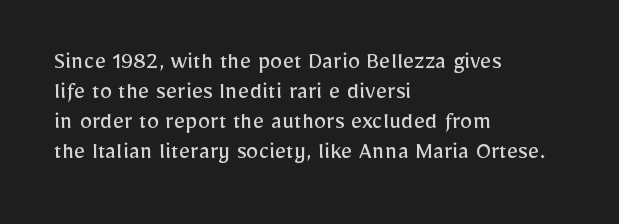
The image shows 25 px text type, upright; set left-aligned, line spacing 1.2x, normal letter spacing, not underlined.
